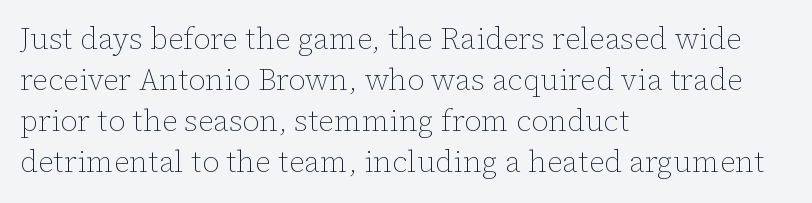
Q: Is the text bold? A: No.
Q: Is the text italic (slanted)? A: No, it is upright.
Q: Is the text underlined? A: No.
Q: How is the paragraph aligned? A: Left-aligned.
Q: Is the spacing between letters normal or unusually wide? A: Normal.
Q: Is the spacing between lines tight, normal or loose? A: Normal.
Q: Width (condensed, normal, or wide)? A: Normal.
Q: Stroke contrast? A: Low.
Q: x-height? A: Medium.
Q: Monospaced? A: No.
